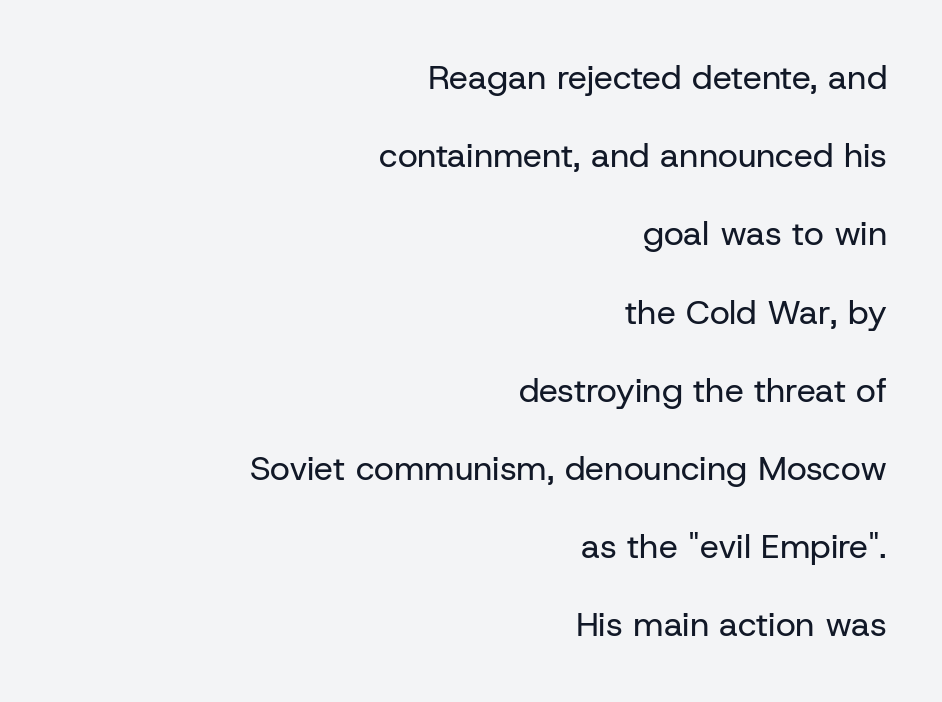
The image shows 34 px regular-weight sans-serif type, upright; set right-aligned, loose line spacing (2.3x), normal letter spacing, not underlined; low stroke contrast and a medium x-height.
